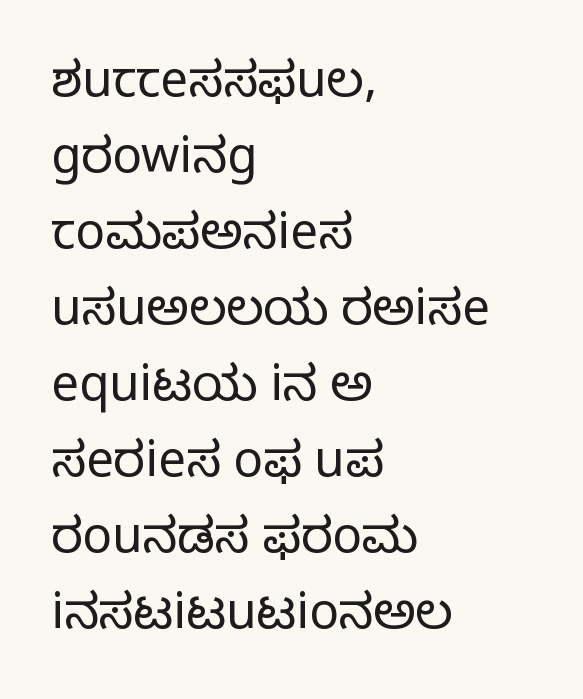
The image shows 49 px light sans-serif type, upright; set left-aligned, normal line spacing (1.55x), normal letter spacing, not underlined; low stroke contrast and a medium x-height.
